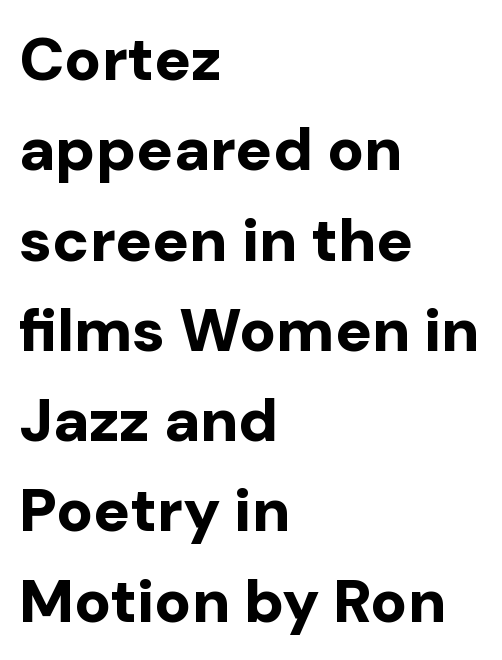
Q: Is the text bold? A: Yes.
Q: Is the text italic (slanted)? A: No, it is upright.
Q: Is the typeface a serif or a sans-serif typeface? A: Sans-serif.
Q: Is the text underlined? A: No.
Q: How is the paragraph aligned? A: Left-aligned.
Q: Is the spacing between letters normal or unusually wide? A: Normal.
Q: Is the spacing between lines tight, normal or loose? A: Normal.
Q: Width (condensed, normal, or wide)? A: Normal.
Q: Stroke contrast? A: Low.
Q: x-height? A: Medium.
Q: Monospaced? A: No.
